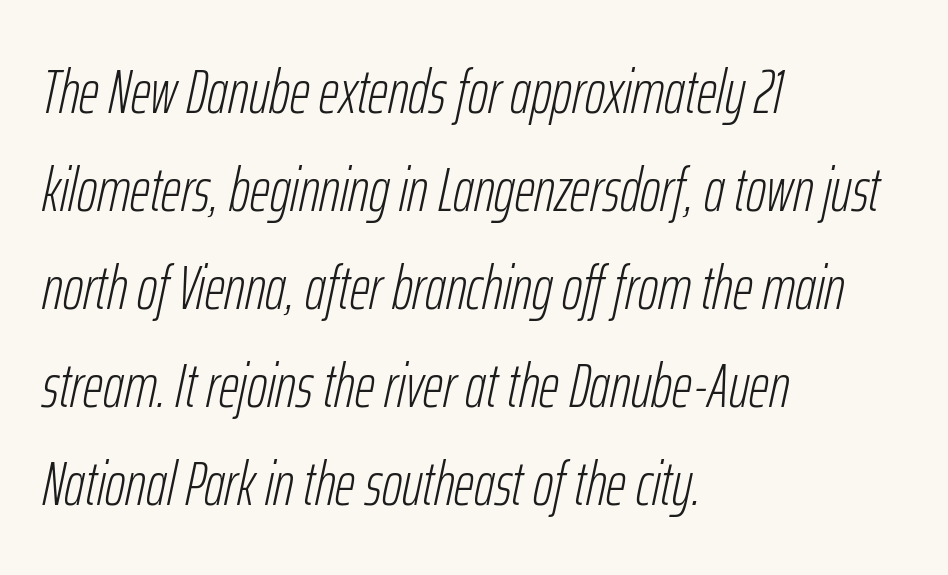
{"italic": "yes", "lean": "right", "slant_degrees": 12, "bold": "no", "weight": "light", "width": "condensed", "stroke_contrast": "low", "x_height": "medium", "monospaced": "no", "underline": "no", "align": "left", "line_spacing": "normal", "line_spacing_ratio": 1.58, "letter_spacing": "normal", "letter_spacing_em": 0.0, "glyph_px": 62}
